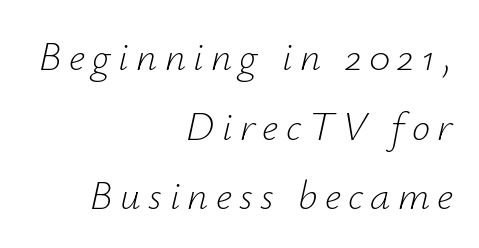
The rendering anchors every line to the right-hand side. Is the type heavy? It reads as light-to-regular instead. The area under the type is left untouched. Evenly set lines give the paragraph a standard silhouette. The text carries the slant typical of an italic or oblique font.
